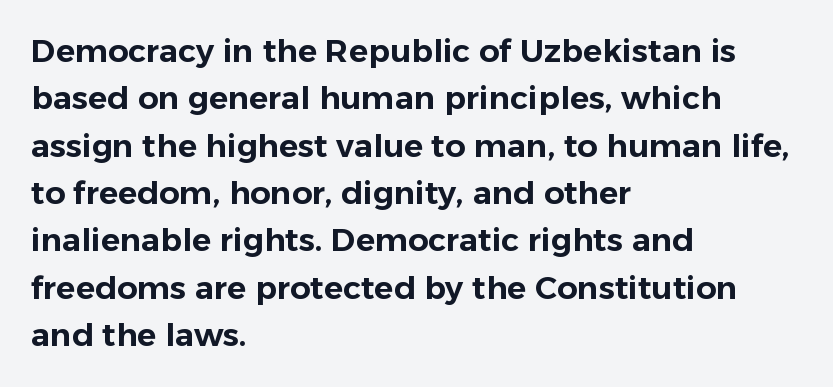
{"serif": "no", "italic": "no", "width": "normal", "stroke_contrast": "low", "x_height": "medium", "monospaced": "no", "underline": "no", "align": "left", "line_spacing": "normal", "line_spacing_ratio": 1.48, "letter_spacing": "normal", "letter_spacing_em": 0.0, "glyph_px": 32}
